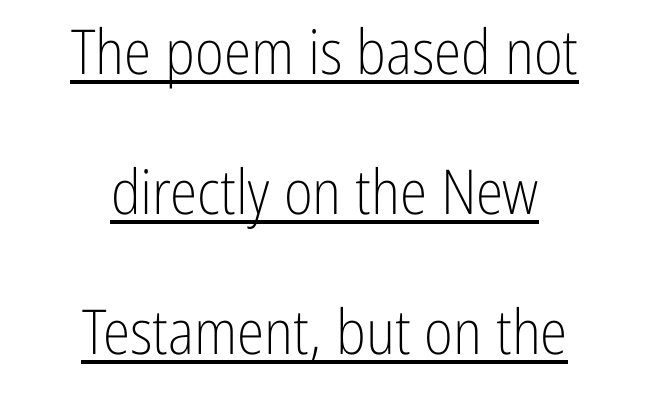
{"serif": "no", "italic": "no", "bold": "no", "weight": "light", "width": "condensed", "stroke_contrast": "low", "x_height": "medium", "monospaced": "no", "underline": "yes", "align": "center", "line_spacing": "loose", "line_spacing_ratio": 2.26, "letter_spacing": "normal", "letter_spacing_em": 0.0, "glyph_px": 62}
